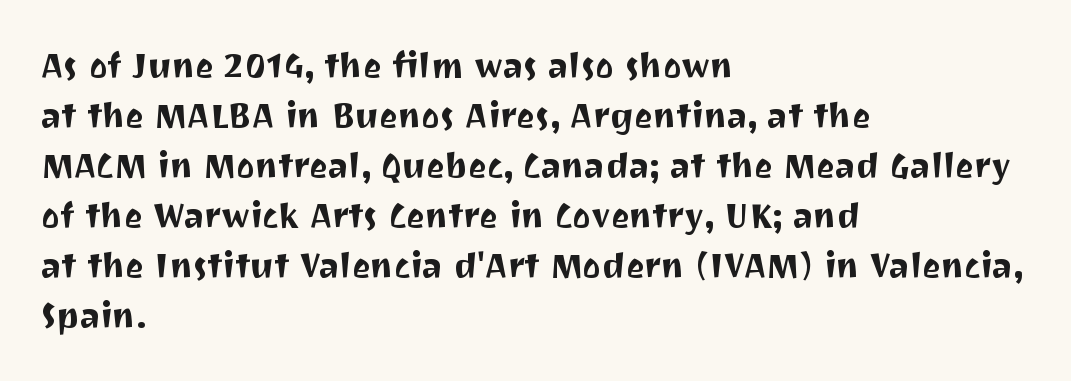
{"serif": "no", "italic": "no", "width": "normal", "stroke_contrast": "medium", "x_height": "medium", "monospaced": "no", "underline": "no", "align": "left", "line_spacing": "normal", "line_spacing_ratio": 1.43, "letter_spacing": "normal", "letter_spacing_em": 0.0, "glyph_px": 35}
